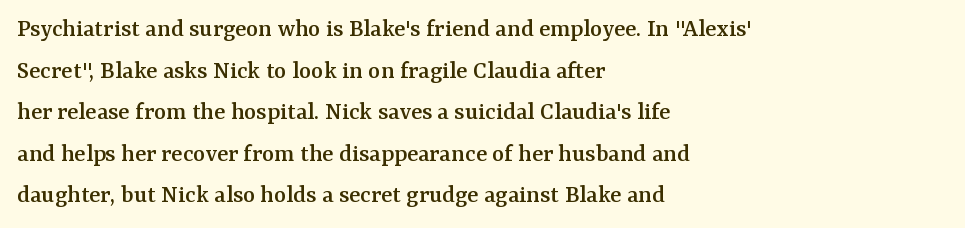
{"italic": "no", "underline": "no", "align": "left", "line_spacing": "normal", "line_spacing_ratio": 1.6, "letter_spacing": "normal", "letter_spacing_em": 0.0, "glyph_px": 26}
